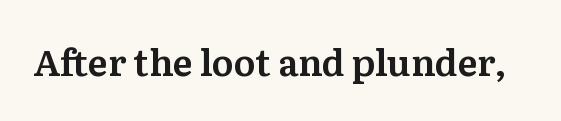
The image shows 36 px serif type, upright; set normal letter spacing, not underlined; medium stroke contrast and a medium x-height.
